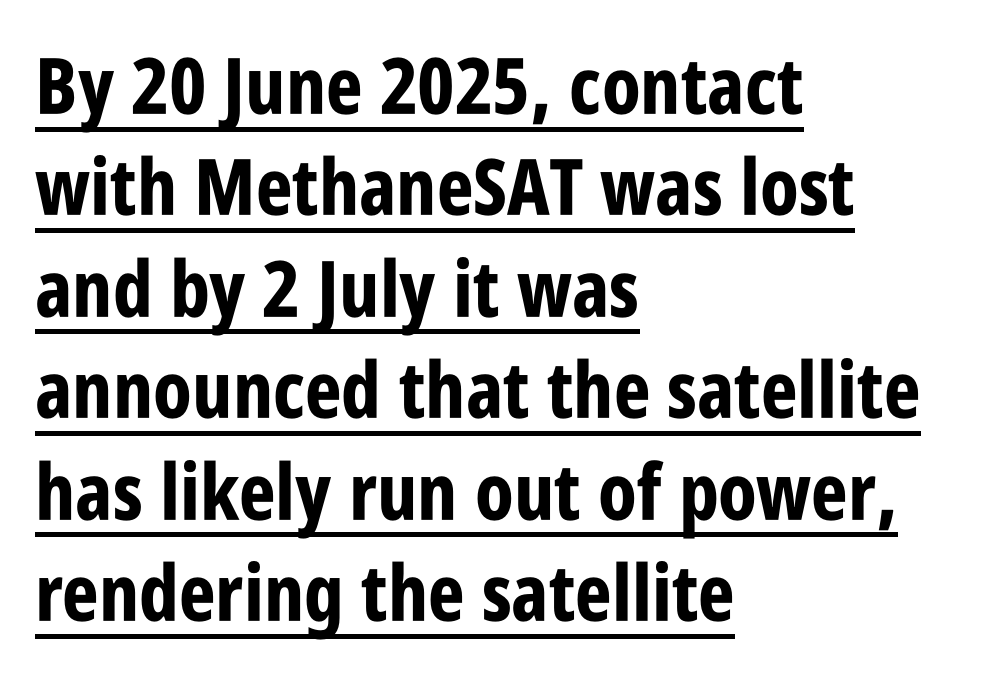
{"serif": "no", "italic": "no", "bold": "yes", "weight": "bold", "width": "condensed", "stroke_contrast": "low", "x_height": "large", "monospaced": "no", "underline": "yes", "align": "left", "line_spacing": "normal", "line_spacing_ratio": 1.3, "letter_spacing": "normal", "letter_spacing_em": 0.0, "glyph_px": 78}
